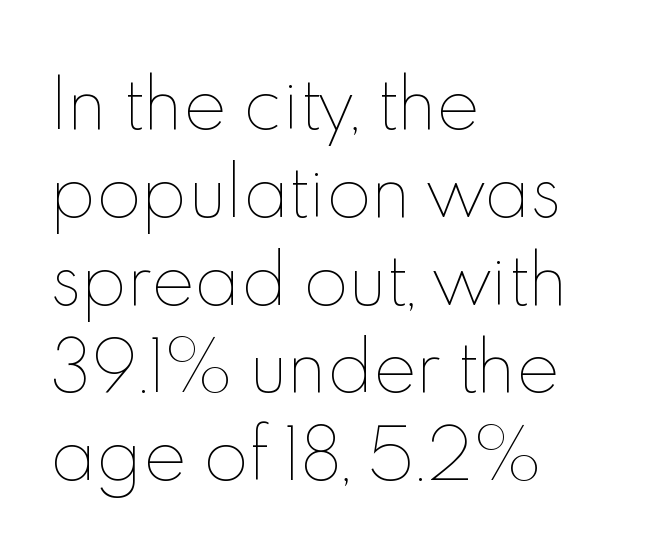
Style check: upright. Think standard paragraph weight, or any step lighter than that. This rendering features lettering with no underline. What stands out about the letter spacing? Nothing — it is the standard amount. Students, observe: this is what conventionally led text looks like. The face used here is proportionally spaced, like ordinary book or web type.
